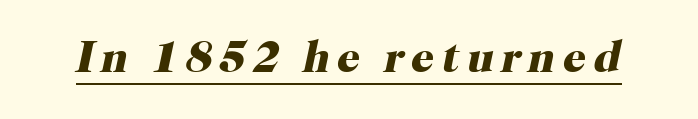
Glance below the letters and you will spot a drawn line. You could not count columns in this text — the font is proportionally spaced. Bold? Absolutely — the strokes are thick and heavy. Little horizontal feet cap the strokes, marking this as serif type.
